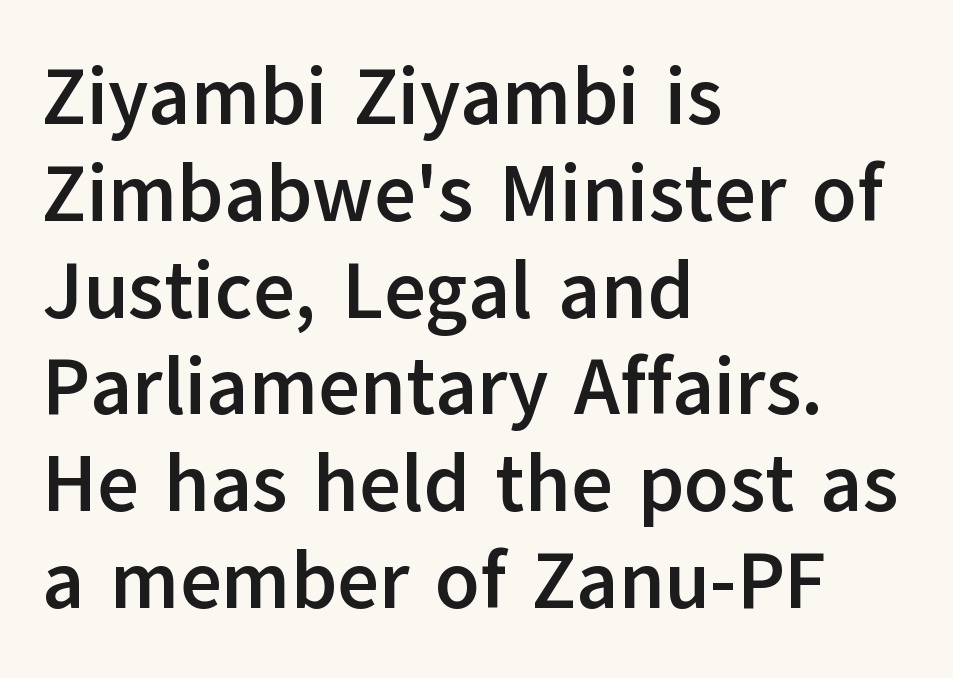
The letters carry no serifs — their stems end cleanly without finishing strokes. The characters look thick and weighty, a clear bold. This rendering features lettering with no underline. Tracking here is standard; glyphs follow each other at the usual distance. The passage shown is typed in a proportional face where columns would drift.
